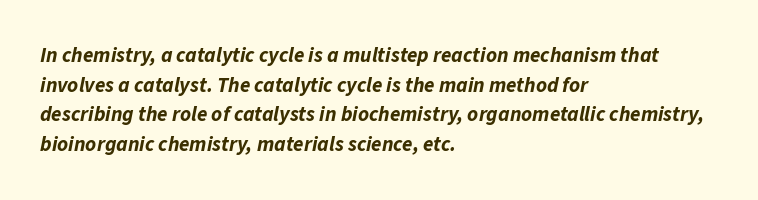
Students, note that the glyphs here touch the page at normal intervals. The foot of each line stays bare and open. The font is running at its bold setting. The vertical gap from one line to the next is medium. Reading down the block, your eye returns to a fixed left position each line. Compared with ordinary roman type, these characters are visibly tilted.
